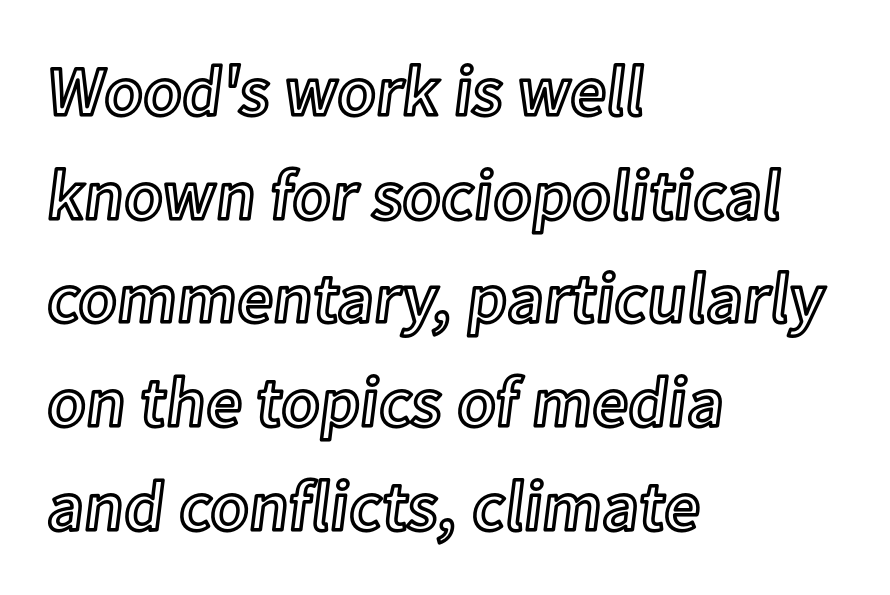
{"width": "normal", "x_height": "medium", "monospaced": "no", "underline": "no", "align": "left", "line_spacing": "normal", "line_spacing_ratio": 1.46, "letter_spacing": "normal", "letter_spacing_em": 0.0, "glyph_px": 71}
